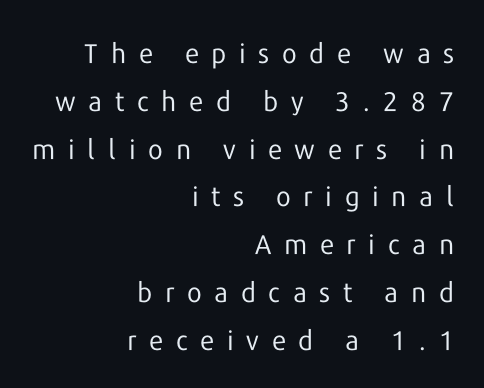
Q: Is the text bold? A: No.
Q: Is the text italic (slanted)? A: No, it is upright.
Q: Is the text underlined? A: No.
Q: How is the paragraph aligned? A: Right-aligned.
Q: Is the spacing between letters normal or unusually wide? A: Unusually wide.
